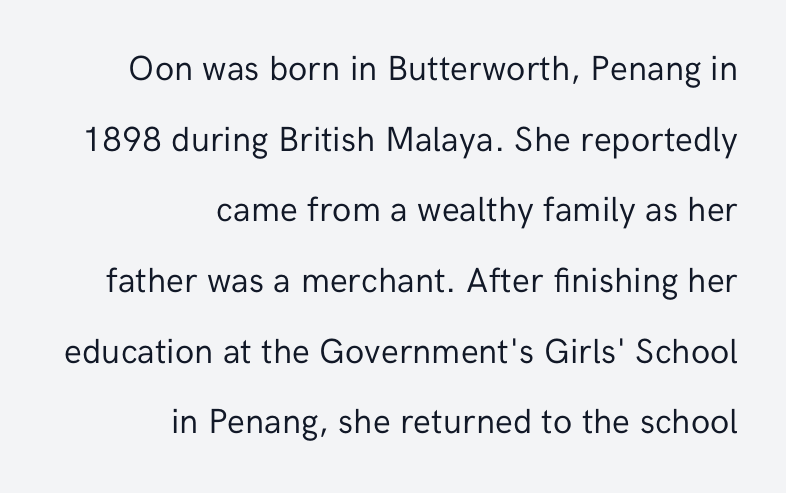
The strip under each line holds only bare page. In CSS terms this would be text-align: right. The letters advance in unequal steps, a hallmark of proportional type. Spacing between characters is what you'd get straight out of the box. A typesetter would call this leading open, well beyond the default.
